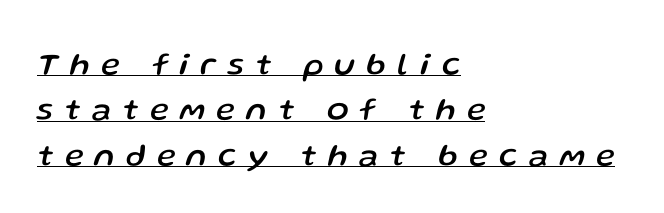
Q: Is the text italic (slanted)? A: Yes, it leans right by about 13 degrees.
Q: Is the text underlined? A: Yes.
Q: How is the paragraph aligned? A: Left-aligned.
Q: Is the spacing between letters normal or unusually wide? A: Unusually wide.
Q: Is the spacing between lines tight, normal or loose? A: Normal.
Q: Width (condensed, normal, or wide)? A: Normal.
Q: Stroke contrast? A: Low.
Q: x-height? A: Medium.
Q: Monospaced? A: No.
